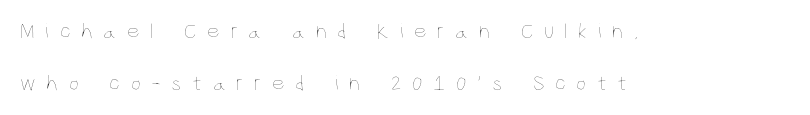
The image shows 22 px text type, upright; set left-aligned, loose line spacing (2.35x), unusually wide letter spacing (+0.48 em), not underlined.
